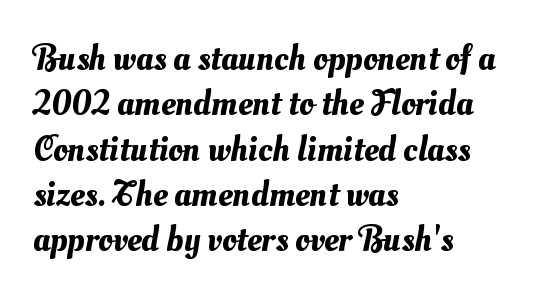
Q: Is the text underlined? A: No.
Q: How is the paragraph aligned? A: Left-aligned.
Q: Is the spacing between letters normal or unusually wide? A: Normal.
Q: Is the spacing between lines tight, normal or loose? A: Normal.
Q: Width (condensed, normal, or wide)? A: Normal.
Q: Stroke contrast? A: Medium.
Q: x-height? A: Small.
Q: Monospaced? A: No.
